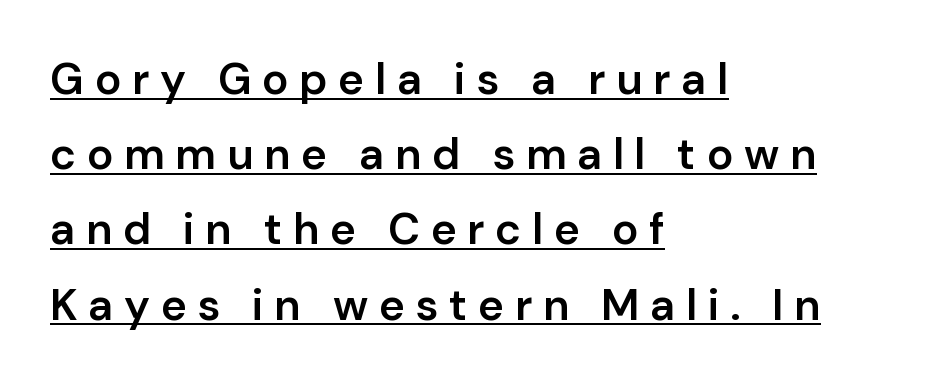
The image shows 44 px semibold sans-serif type, upright; set left-aligned, line spacing 1.71x, unusually wide letter spacing (+0.24 em), underlined; low stroke contrast and a medium x-height.
